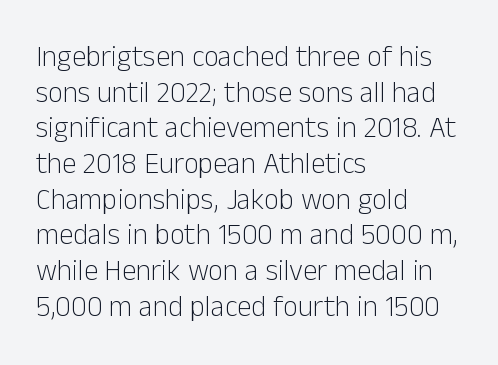
Q: Is the text bold? A: No.
Q: Is the text italic (slanted)? A: No, it is upright.
Q: Is the typeface a serif or a sans-serif typeface? A: Sans-serif.
Q: Is the text underlined? A: No.
Q: How is the paragraph aligned? A: Left-aligned.
Q: Is the spacing between letters normal or unusually wide? A: Normal.
Q: Width (condensed, normal, or wide)? A: Normal.
Q: Stroke contrast? A: Low.
Q: x-height? A: Medium.
Q: Monospaced? A: No.
